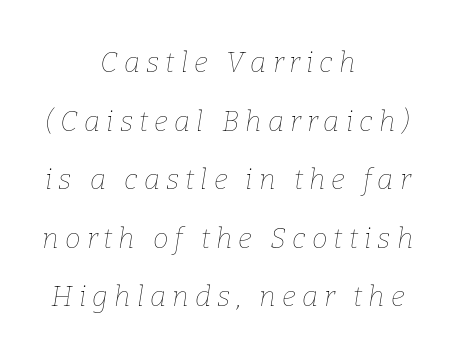
{"italic": "yes", "lean": "right", "slant_degrees": 9, "bold": "no", "weight": "thin", "width": "normal", "stroke_contrast": "low", "x_height": "medium", "monospaced": "no", "underline": "no", "align": "center", "line_spacing": "loose", "line_spacing_ratio": 2.09, "letter_spacing": "wide", "letter_spacing_em": 0.22, "glyph_px": 28}
